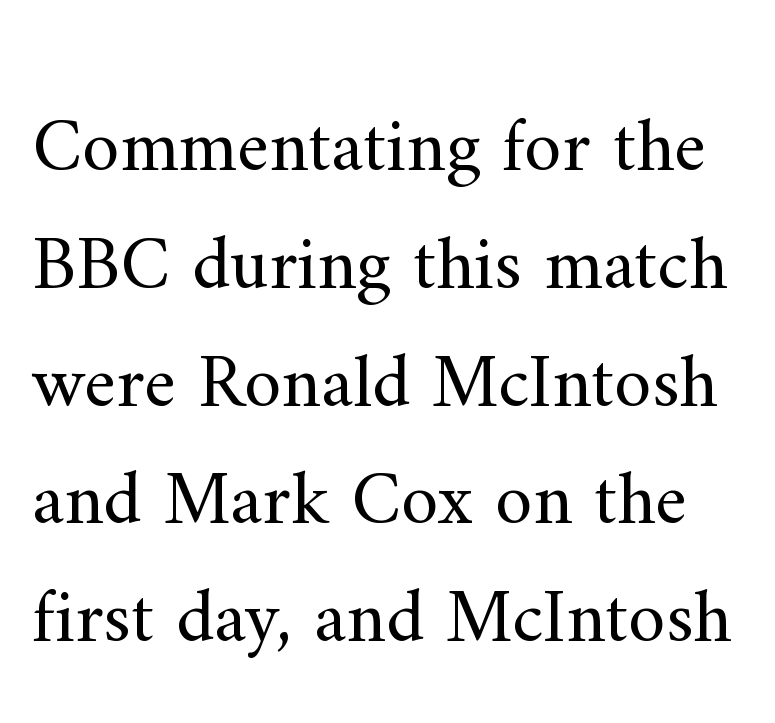
Q: Is the text bold? A: No.
Q: Is the text italic (slanted)? A: No, it is upright.
Q: Is the typeface a serif or a sans-serif typeface? A: Serif.
Q: Is the text underlined? A: No.
Q: Is the spacing between letters normal or unusually wide? A: Normal.
Q: Is the spacing between lines tight, normal or loose? A: Normal.
Q: Width (condensed, normal, or wide)? A: Normal.
Q: Stroke contrast? A: Medium.
Q: x-height? A: Small.
Q: Monospaced? A: No.
